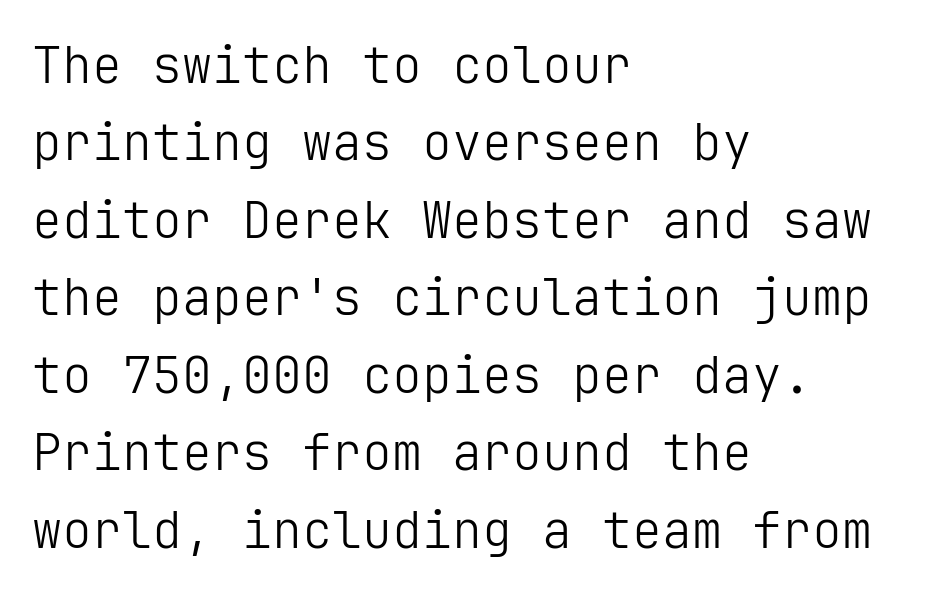
{"serif": "no", "italic": "no", "bold": "no", "weight": "light", "width": "normal", "stroke_contrast": "low", "x_height": "medium", "underline": "no", "align": "left", "line_spacing": "normal", "line_spacing_ratio": 1.55, "letter_spacing": "normal", "letter_spacing_em": 0.0, "glyph_px": 50}
